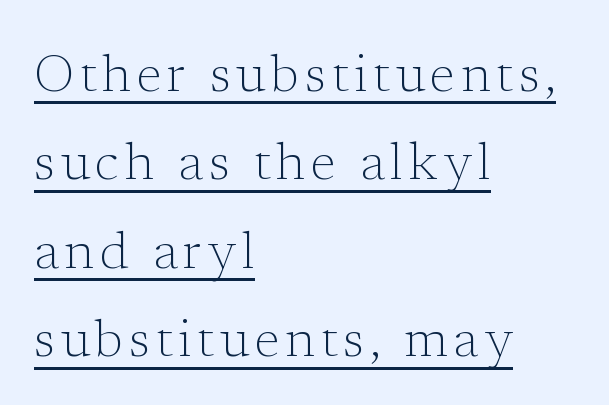
Q: Is the text bold? A: No.
Q: Is the text italic (slanted)? A: No, it is upright.
Q: Is the typeface a serif or a sans-serif typeface? A: Serif.
Q: Is the text underlined? A: Yes.
Q: How is the paragraph aligned? A: Left-aligned.
Q: Is the spacing between lines tight, normal or loose? A: Normal.
Q: Width (condensed, normal, or wide)? A: Normal.
Q: Stroke contrast? A: Low.
Q: x-height? A: Medium.
Q: Monospaced? A: No.
